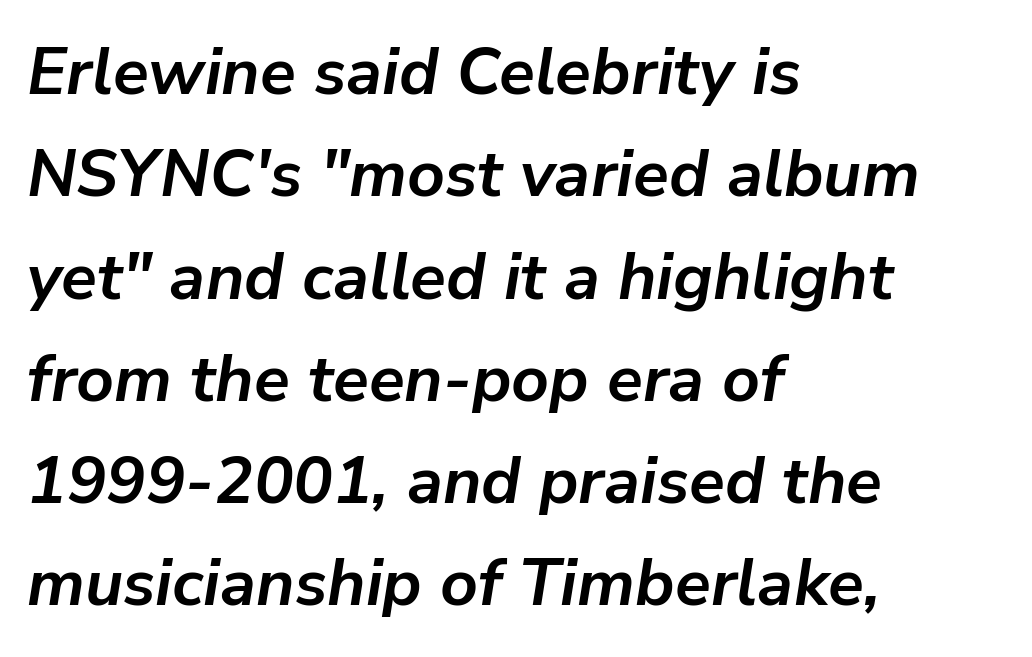
The image shows 66 px semibold type, italic (leaning right); set left-aligned, normal line spacing (1.55x), normal letter spacing, not underlined; low stroke contrast and a medium x-height.
